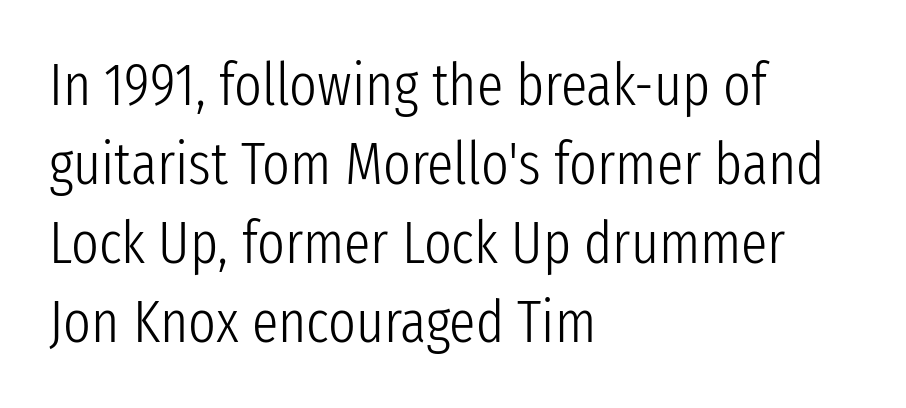
The image shows 59 px light, condensed sans-serif type, upright; set left-aligned, normal line spacing (1.34x), normal letter spacing, not underlined; low stroke contrast and a medium x-height.
